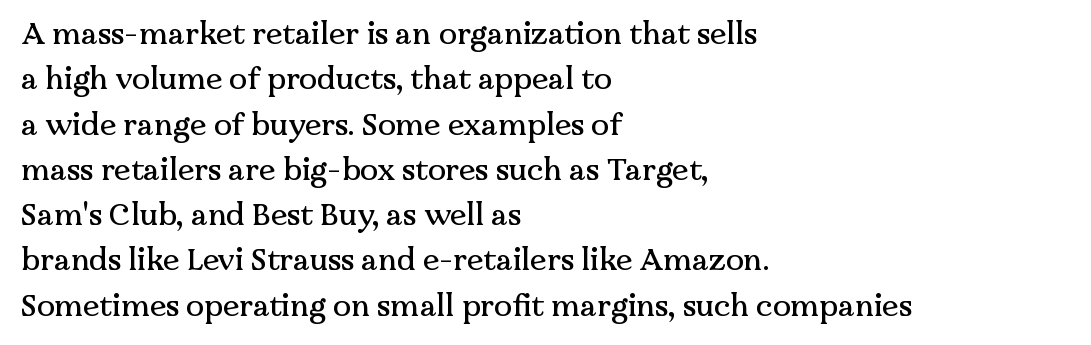
Horizontally, the lines are justified to the leading edge only. Think of a printed novel: that variable character pitch is what you see here. When letters stand straight like this, we call the style roman or upright. These lines keep a tight, regular rhythm from letter to letter. How would I describe the line gaps? Plain and ordinary. The foot of each line stays bare and open.
